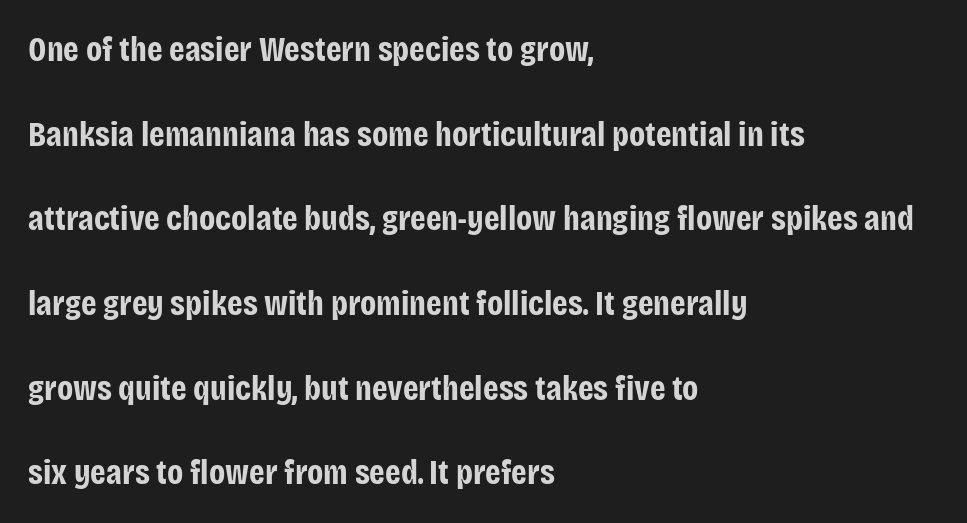
This rendering leaves character spacing at its baseline value. The rendering uses a large line-height, opening up the rows. Rendered with straight, roman letterforms. The words here are not underlined.
